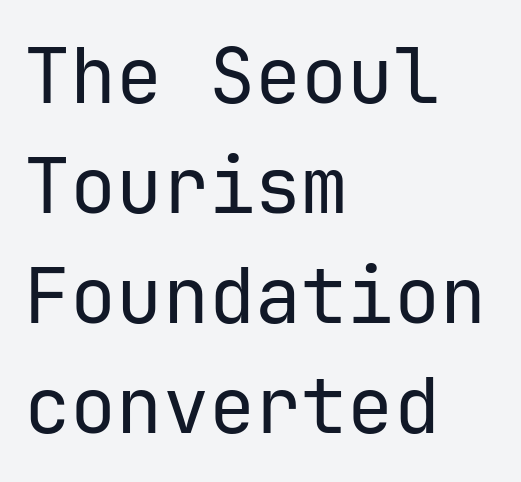
{"serif": "no", "italic": "no", "bold": "no", "weight": "regular", "width": "normal", "stroke_contrast": "low", "x_height": "medium", "monospaced": "yes", "underline": "no", "align": "left", "line_spacing": "normal", "line_spacing_ratio": 1.43, "letter_spacing": "normal", "letter_spacing_em": 0.0, "glyph_px": 77}
